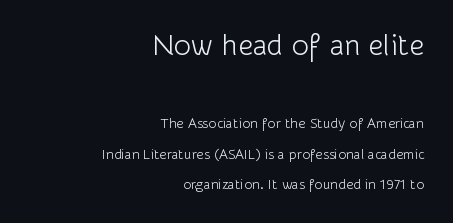
{"serif": "no", "italic": "no", "bold": "no", "weight": "light", "width": "normal", "stroke_contrast": "low", "x_height": "medium", "monospaced": "no", "underline": "no", "align": "right", "line_spacing": "loose", "line_spacing_ratio": 2.18, "letter_spacing": "normal", "letter_spacing_em": 0.0, "larger_block": "first", "size_ratio": 2.07, "glyph_px": 29}
